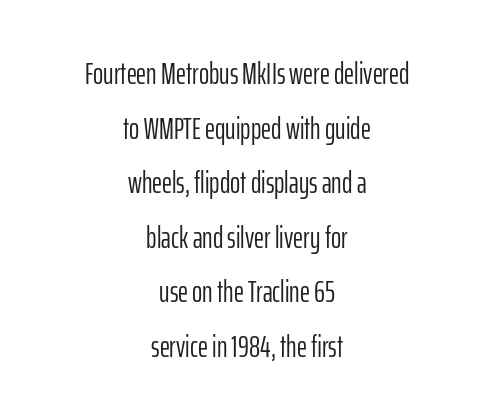
Q: Is the text bold? A: No.
Q: Is the text italic (slanted)? A: No, it is upright.
Q: Is the typeface a serif or a sans-serif typeface? A: Sans-serif.
Q: Is the text underlined? A: No.
Q: How is the paragraph aligned? A: Centered.
Q: Is the spacing between letters normal or unusually wide? A: Normal.
Q: Width (condensed, normal, or wide)? A: Condensed.
Q: Stroke contrast? A: Low.
Q: x-height? A: Medium.
Q: Monospaced? A: No.
